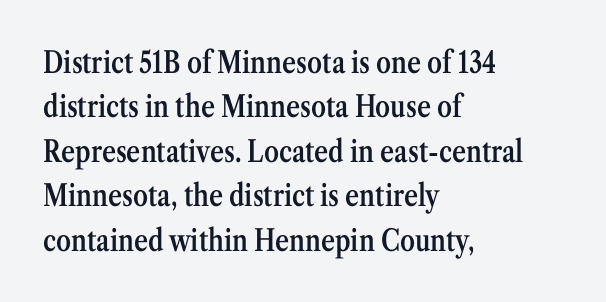
Emphasis by weight is partial: semibold. The lines in this sample share a left origin and differ only in where they stop. Nobody drew a line under any word here. Nobody touched the tracking dial on this one. Serifs: yes, visible at the terminals of the letterforms.
